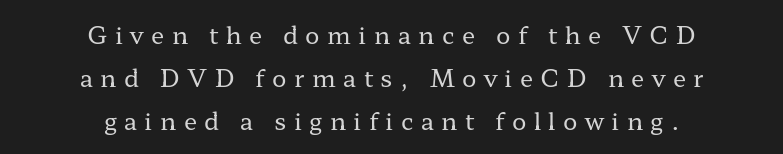
Q: Is the text bold? A: No.
Q: Is the text italic (slanted)? A: No, it is upright.
Q: Is the text underlined? A: No.
Q: How is the paragraph aligned? A: Centered.
Q: Is the spacing between letters normal or unusually wide? A: Unusually wide.
